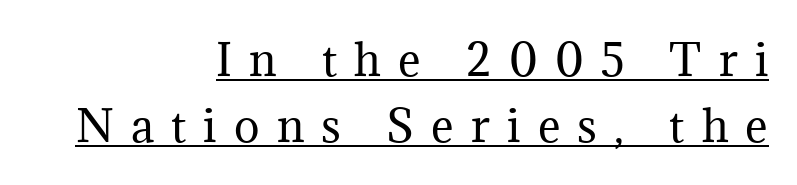
The image shows 43 px regular-weight serif type, upright; set right-aligned, normal line spacing (1.54x), unusually wide letter spacing (+0.4 em), underlined; medium stroke contrast and a medium x-height.
